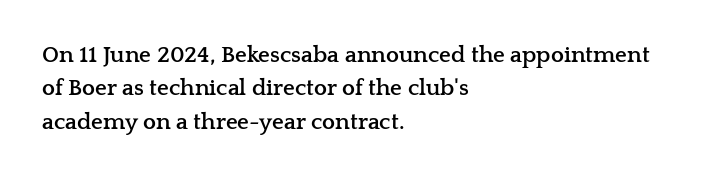
{"italic": "no", "bold": "yes", "underline": "no", "align": "left", "line_spacing": "normal", "line_spacing_ratio": 1.45, "letter_spacing": "normal", "letter_spacing_em": 0.0, "glyph_px": 23}
